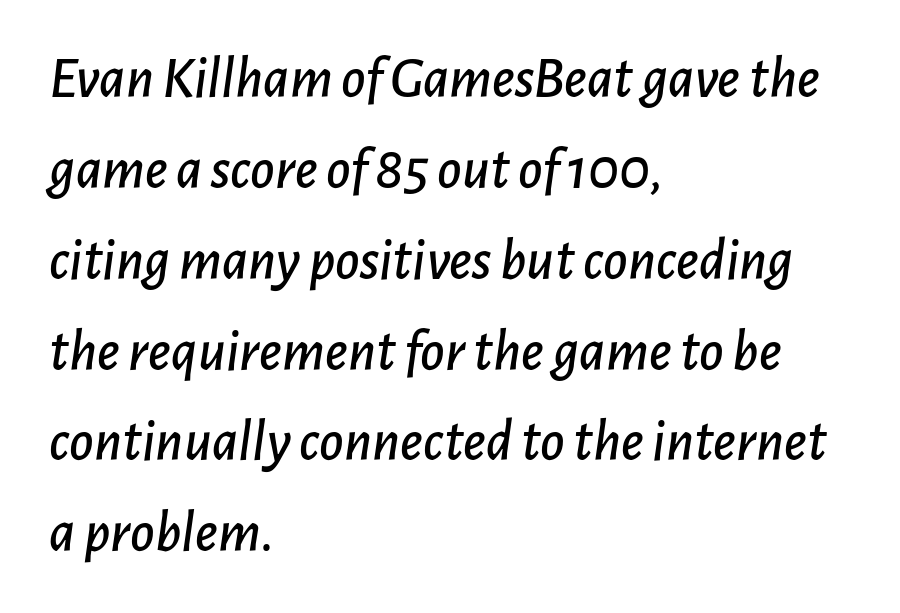
The image shows 59 px text type, italic (leaning right); set left-aligned, normal line spacing (1.54x), normal letter spacing, not underlined; low stroke contrast and a medium x-height.
